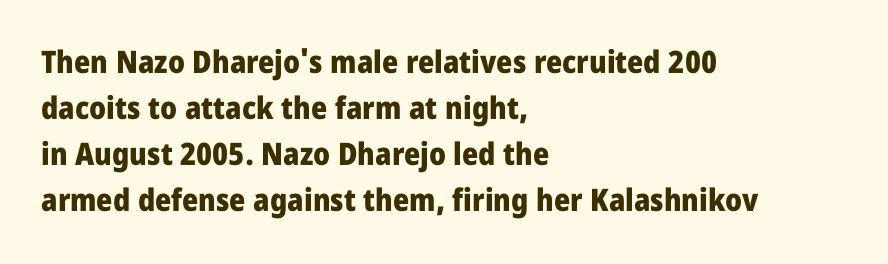
Serif or sans? Sans — the stroke terminals are bare. The line-height multiplier appears to be the usual default. Italic: no, the glyphs are upright roman. Varying glyph widths throughout — classic text-font behaviour. The line texture is even and compact thanks to regular tracking. The paragraph has a hard left edge and a soft right edge.
